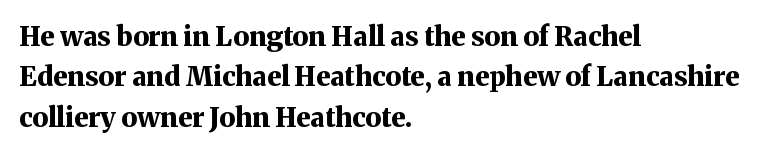
Look at the tracking — it's just the regular setting, nothing added. A classic flush-left, rag-right setting is used for this passage. Lines of text with bare space underneath. The font's upright variant was chosen for this text.
